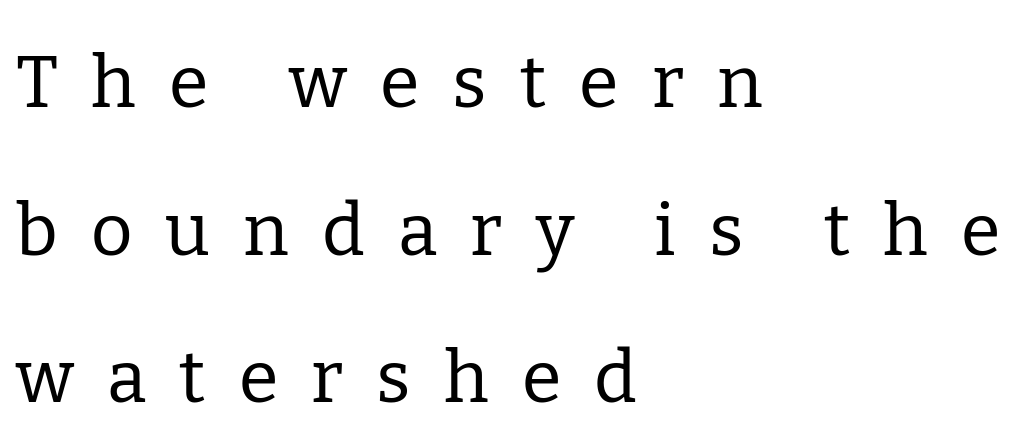
{"serif": "yes", "italic": "no", "bold": "no", "weight": "regular", "width": "normal", "stroke_contrast": "low", "x_height": "medium", "monospaced": "no", "underline": "no", "align": "left", "line_spacing": "loose", "line_spacing_ratio": 2.05, "letter_spacing": "wide", "letter_spacing_em": 0.46, "glyph_px": 72}
